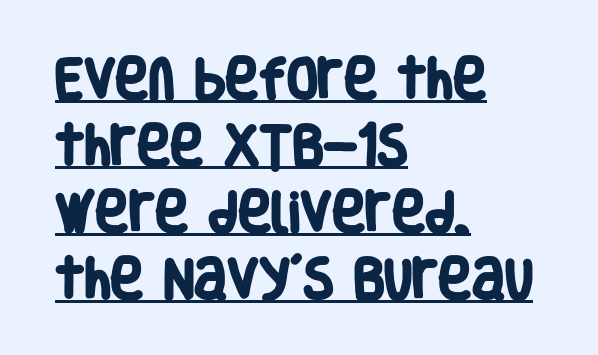
{"serif": "no", "bold": "yes", "weight": "heavy", "width": "condensed", "stroke_contrast": "low", "x_height": "large", "monospaced": "no", "underline": "yes", "align": "left", "line_spacing": "normal", "line_spacing_ratio": 1.48, "letter_spacing": "normal", "letter_spacing_em": 0.0, "glyph_px": 45}
